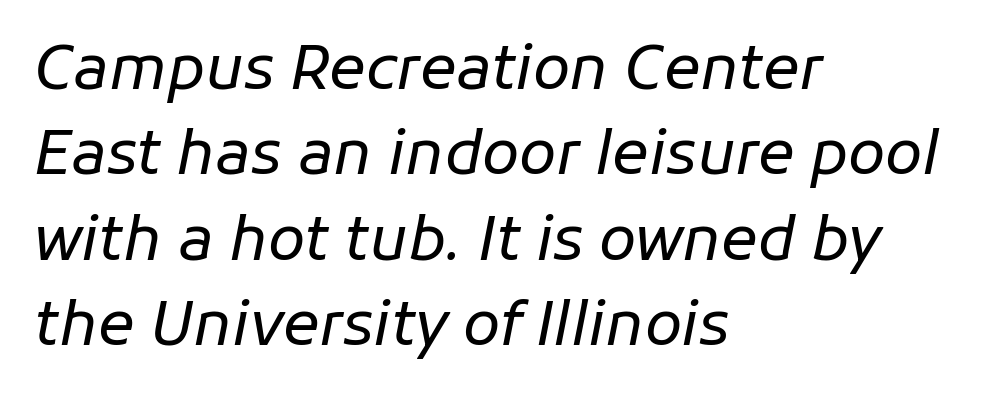
{"italic": "yes", "lean": "right", "slant_degrees": 11, "bold": "no", "weight": "regular", "width": "normal", "stroke_contrast": "low", "x_height": "medium", "monospaced": "no", "underline": "no", "align": "left", "line_spacing": "normal", "line_spacing_ratio": 1.4, "letter_spacing": "normal", "letter_spacing_em": 0.0, "glyph_px": 61}
